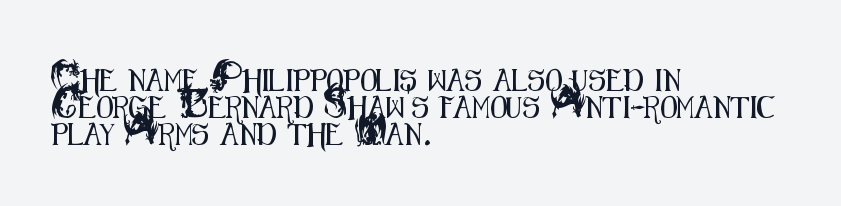
The image shows 22 px text type, upright; set left-aligned, line spacing 1.22x, normal letter spacing, not underlined.
